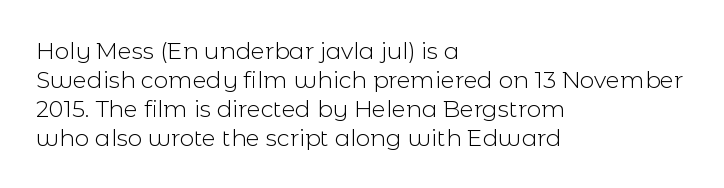
{"italic": "no", "bold": "no", "underline": "no", "align": "left", "line_spacing": "normal", "line_spacing_ratio": 1.26, "letter_spacing": "normal", "letter_spacing_em": 0.0, "glyph_px": 23}
